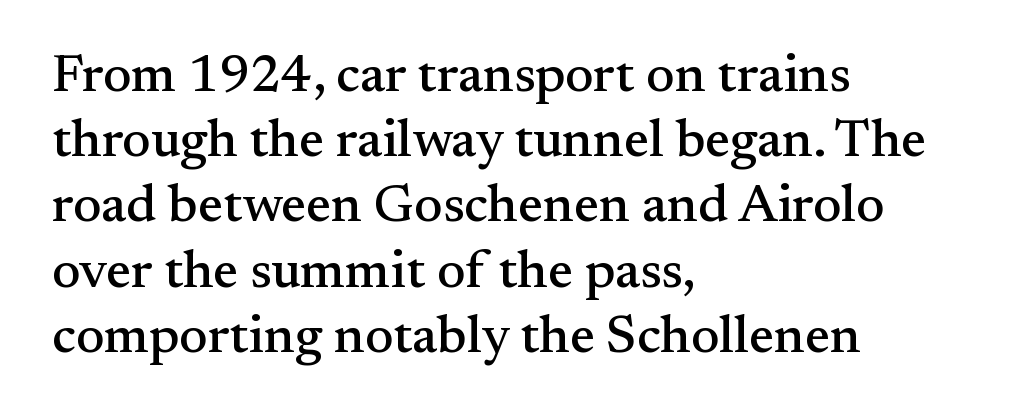
Q: Is the text italic (slanted)? A: No, it is upright.
Q: Is the typeface a serif or a sans-serif typeface? A: Serif.
Q: Is the text underlined? A: No.
Q: How is the paragraph aligned? A: Left-aligned.
Q: Is the spacing between letters normal or unusually wide? A: Normal.
Q: Width (condensed, normal, or wide)? A: Normal.
Q: Stroke contrast? A: Medium.
Q: x-height? A: Small.
Q: Monospaced? A: No.
